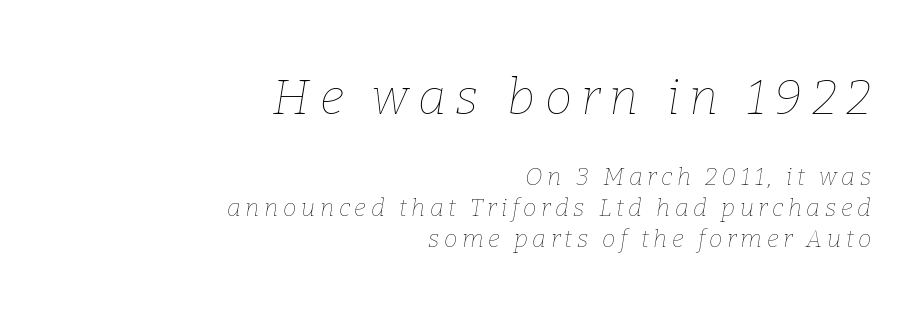
Normally led — the rows are evenly, conventionally spaced. The upper block of text is set noticeably larger than the block beneath it. Looks like regular typesetting: each glyph gets only the width it needs. A light-to-regular cut is what we see here. Looking at the ascenders, they clearly lean. Clear beneath every line of the passage.
